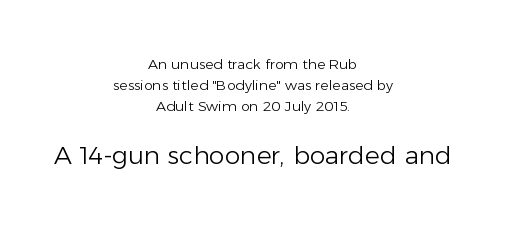
{"italic": "no", "bold": "no", "underline": "no", "align": "center", "line_spacing": "normal", "line_spacing_ratio": 1.51, "letter_spacing": "normal", "letter_spacing_em": 0.0, "larger_block": "second", "size_ratio": 1.79, "glyph_px": 25}
